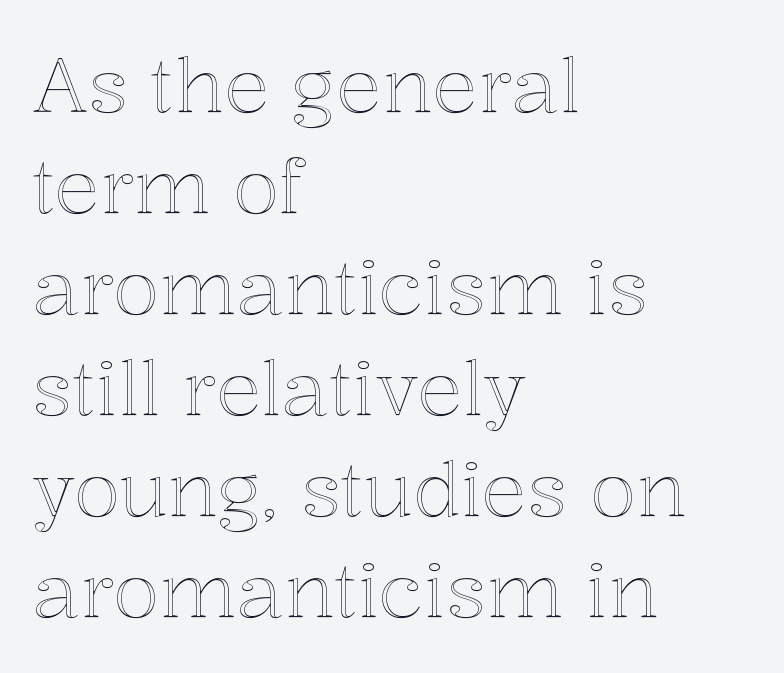
The image shows 76 px text type, upright; set left-aligned, normal line spacing (1.33x), normal letter spacing, not underlined; a medium x-height.
